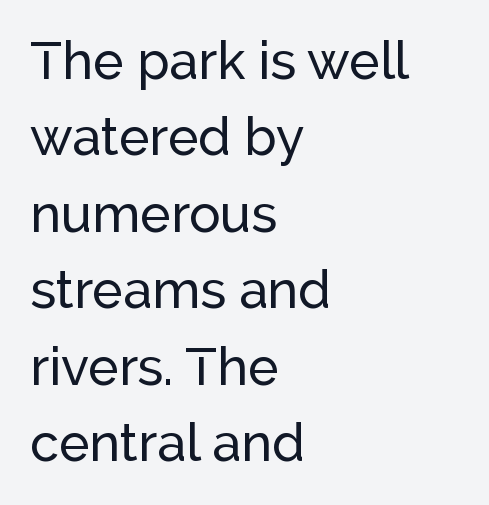
Q: Is the text italic (slanted)? A: No, it is upright.
Q: Is the typeface a serif or a sans-serif typeface? A: Sans-serif.
Q: Is the text underlined? A: No.
Q: How is the paragraph aligned? A: Left-aligned.
Q: Is the spacing between letters normal or unusually wide? A: Normal.
Q: Is the spacing between lines tight, normal or loose? A: Normal.
Q: Width (condensed, normal, or wide)? A: Normal.
Q: Stroke contrast? A: Low.
Q: x-height? A: Medium.
Q: Monospaced? A: No.
